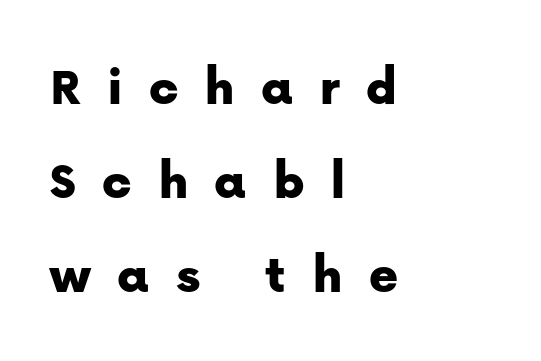
Q: Is the text italic (slanted)? A: No, it is upright.
Q: Is the typeface a serif or a sans-serif typeface? A: Sans-serif.
Q: Is the text underlined? A: No.
Q: How is the paragraph aligned? A: Left-aligned.
Q: Is the spacing between letters normal or unusually wide? A: Unusually wide.
Q: Width (condensed, normal, or wide)? A: Normal.
Q: Stroke contrast? A: Low.
Q: x-height? A: Medium.
Q: Monospaced? A: No.
